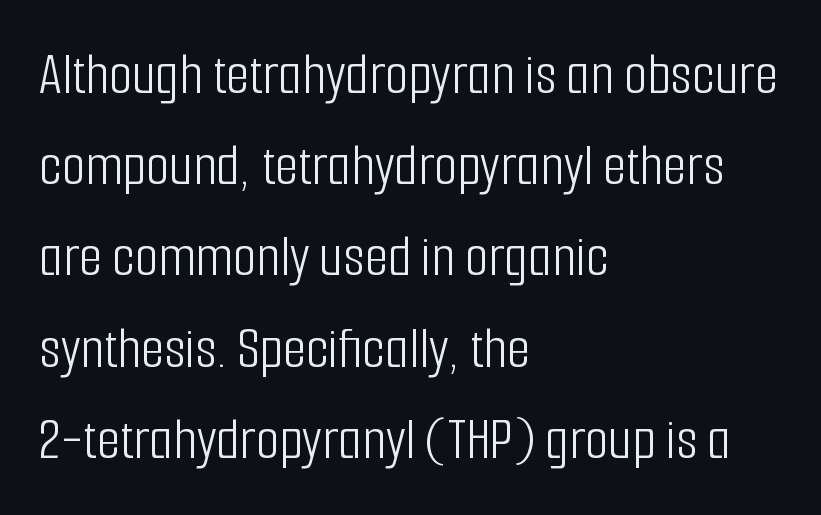
{"serif": "no", "italic": "no", "bold": "no", "weight": "light", "width": "condensed", "stroke_contrast": "low", "x_height": "medium", "monospaced": "no", "underline": "no", "align": "left", "line_spacing": "normal", "line_spacing_ratio": 1.52, "letter_spacing": "normal", "letter_spacing_em": 0.0, "glyph_px": 60}
